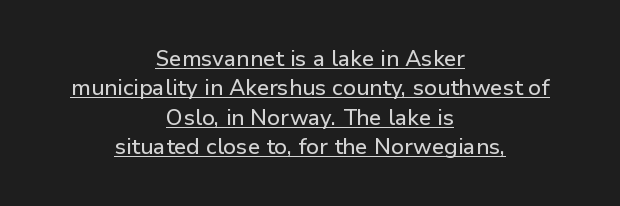
Line starts and ends both wander, symmetrically. Ordinary non-slanted type is in use. The rendering uses a moderate line-height, typical for paragraphs. A typesetter would call this zero additional tracking. In designer terms, the underline attribute is active on this setting.
